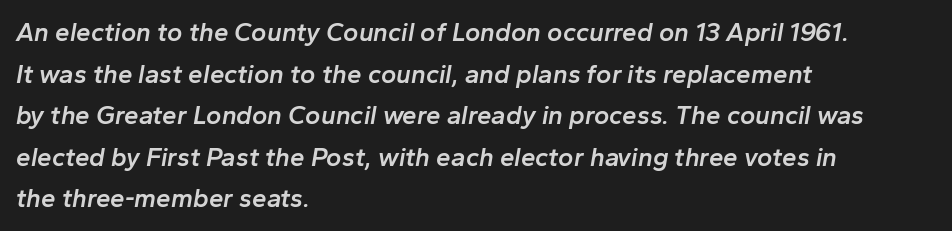
The image shows 26 px text type, italic (leaning right); set left-aligned, normal line spacing (1.6x), normal letter spacing, not underlined.
